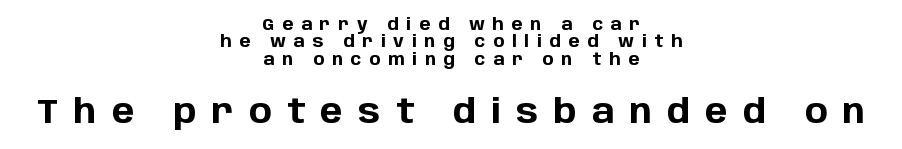
{"serif": "no", "italic": "no", "bold": "yes", "weight": "bold", "width": "normal", "stroke_contrast": "low", "x_height": "large", "monospaced": "no", "underline": "no", "align": "center", "line_spacing": "tight", "line_spacing_ratio": 1.02, "letter_spacing": "wide", "letter_spacing_em": 0.45, "larger_block": "second", "size_ratio": 2.0, "glyph_px": 34}
